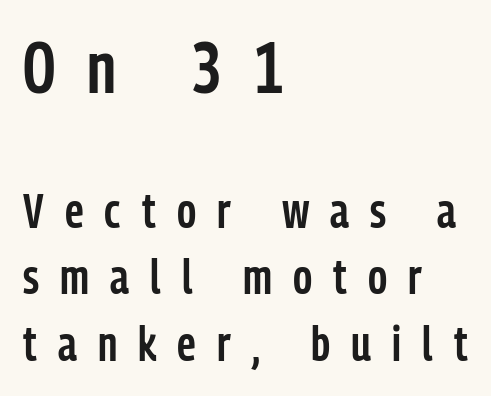
{"serif": "no", "italic": "no", "bold": "semi", "weight": "semibold", "width": "condensed", "stroke_contrast": "low", "x_height": "medium", "monospaced": "no", "underline": "no", "align": "left", "line_spacing": "normal", "line_spacing_ratio": 1.39, "letter_spacing": "wide", "letter_spacing_em": 0.44, "larger_block": "first", "size_ratio": 1.5, "glyph_px": 72}
